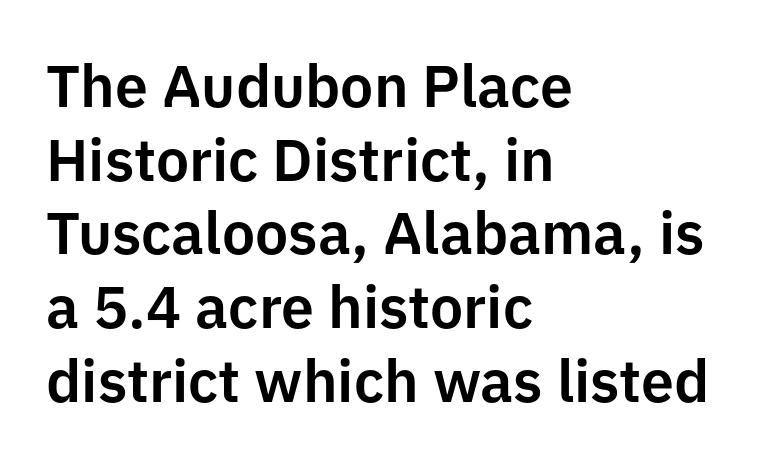
The image shows 59 px sans-serif type, upright; set left-aligned, normal line spacing (1.25x), normal letter spacing, not underlined; low stroke contrast and a medium x-height.
